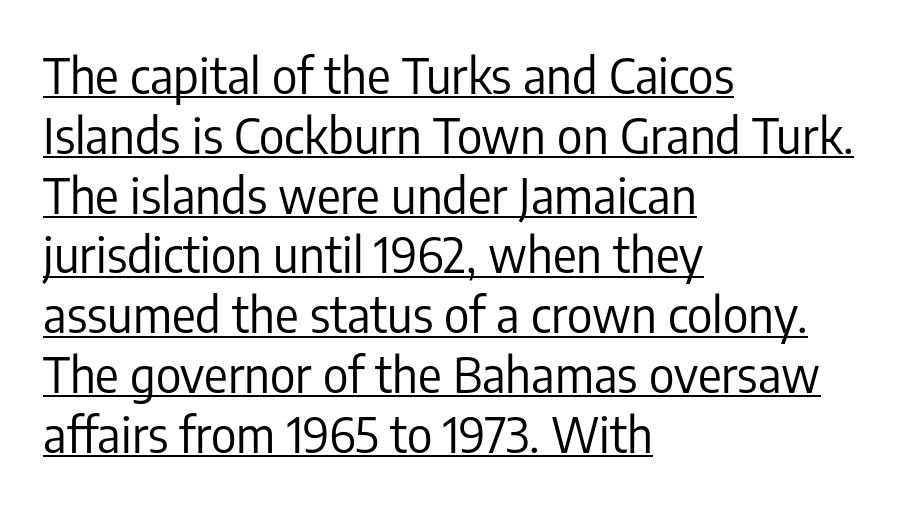
Each letter keeps its own natural width here, so spacing adapts to shape. Glyph-to-glyph distance matches everyday printed text. Posture: vertical. Each line starts at the same left margin while the right side varies. The passage shown is typeset with a sans-serif family.
